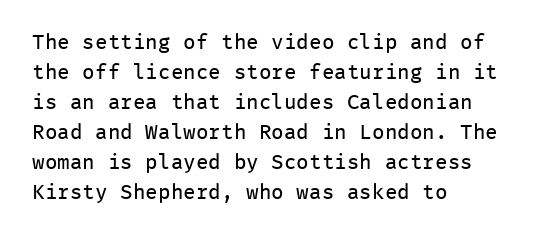
Q: Is the text bold? A: No.
Q: Is the text italic (slanted)? A: No, it is upright.
Q: Is the text underlined? A: No.
Q: How is the paragraph aligned? A: Left-aligned.
Q: Is the spacing between letters normal or unusually wide? A: Normal.
Q: Is the spacing between lines tight, normal or loose? A: Normal.
